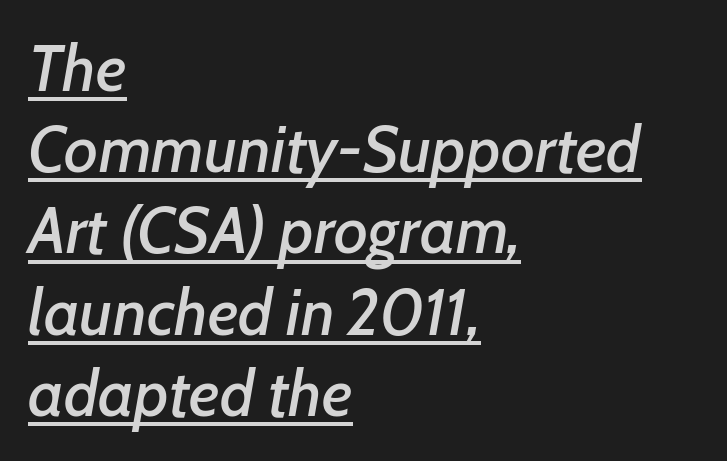
{"italic": "yes", "lean": "right", "slant_degrees": 7, "width": "normal", "stroke_contrast": "low", "x_height": "medium", "monospaced": "no", "underline": "yes", "align": "left", "line_spacing": "normal", "line_spacing_ratio": 1.25, "letter_spacing": "normal", "letter_spacing_em": 0.0, "glyph_px": 65}
